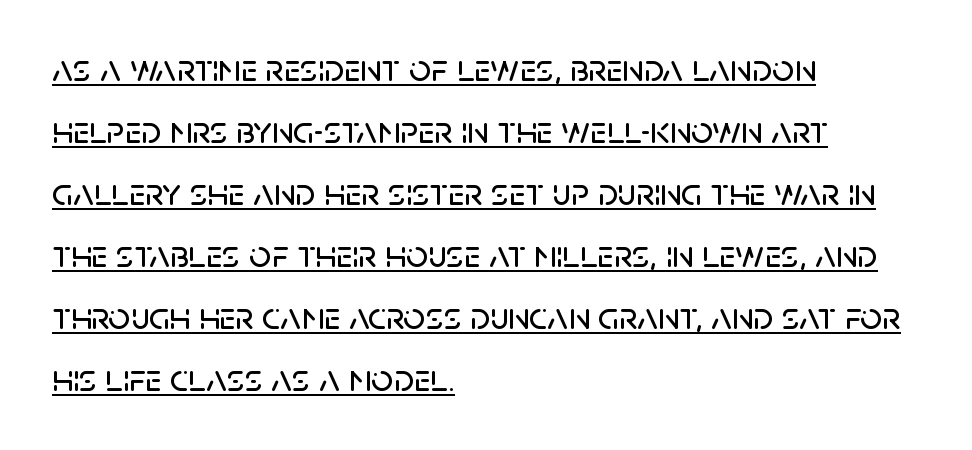
Q: Is the text italic (slanted)? A: No, it is upright.
Q: Is the typeface a serif or a sans-serif typeface? A: Sans-serif.
Q: Is the text underlined? A: Yes.
Q: How is the paragraph aligned? A: Left-aligned.
Q: Is the spacing between letters normal or unusually wide? A: Normal.
Q: Is the spacing between lines tight, normal or loose? A: Normal.
Q: Width (condensed, normal, or wide)? A: Normal.
Q: Stroke contrast? A: Low.
Q: x-height? A: Large.
Q: Monospaced? A: No.
